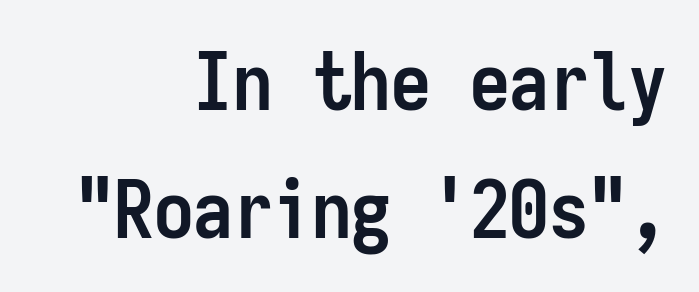
{"serif": "no", "italic": "no", "bold": "yes", "weight": "semibold", "width": "condensed", "stroke_contrast": "low", "x_height": "medium", "monospaced": "yes", "underline": "no", "align": "right", "line_spacing": "normal", "line_spacing_ratio": 1.62, "letter_spacing": "normal", "letter_spacing_em": 0.0, "glyph_px": 79}
